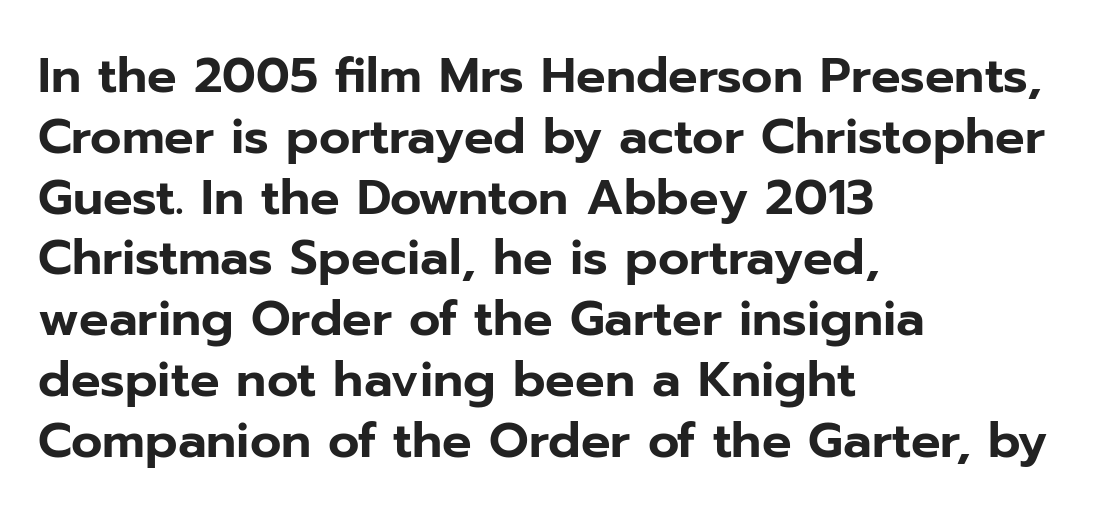
The rendering uses natural spacing where letterforms have individual widths. No extra tracking has been applied to these lines. The font's upright variant was chosen for this text. The face used here is a sans, in the tradition of grotesques and geometrics. Bare-footed words on every line.
